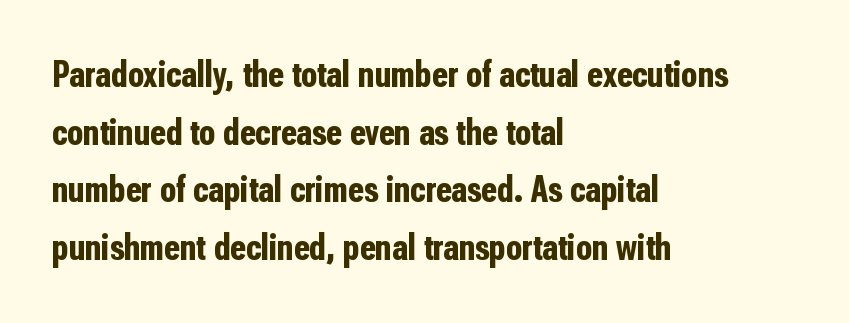
In terms of leading, this rendering sits right in the middle. Look at the bottom of the vertical strokes: they stop flat, with no serifs. Glyph-to-glyph distance matches everyday printed text. Character widths vary here, with narrow letters taking less room than wide ones. The string is rendered with underlining switched off. Weight check: bold — yes, fully.
